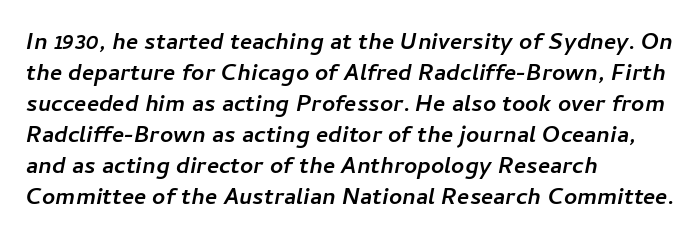
{"italic": "yes", "lean": "right", "slant_degrees": 11, "bold": "yes", "underline": "no", "align": "left", "line_spacing": "normal", "line_spacing_ratio": 1.35, "letter_spacing": "normal", "letter_spacing_em": 0.0, "glyph_px": 23}
